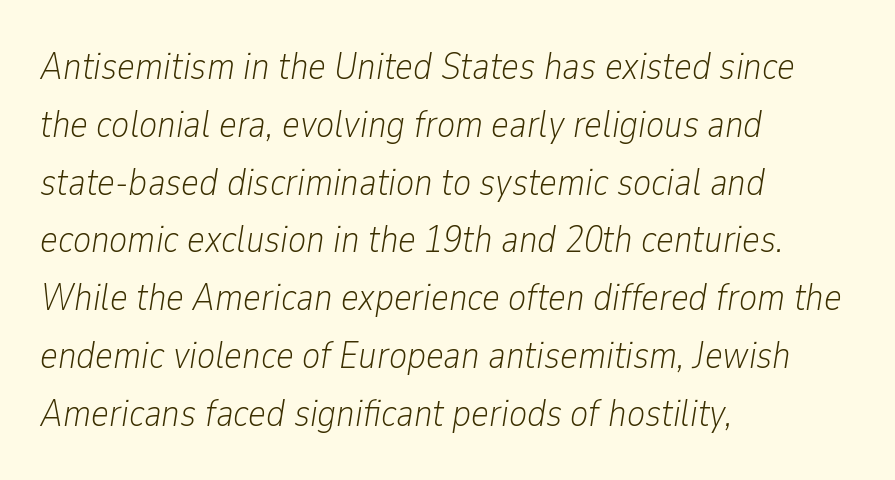
{"italic": "yes", "lean": "right", "slant_degrees": 9, "bold": "no", "weight": "light", "width": "condensed", "stroke_contrast": "low", "x_height": "medium", "monospaced": "no", "underline": "no", "align": "left", "line_spacing": "normal", "line_spacing_ratio": 1.52, "letter_spacing": "normal", "letter_spacing_em": 0.0, "glyph_px": 38}
